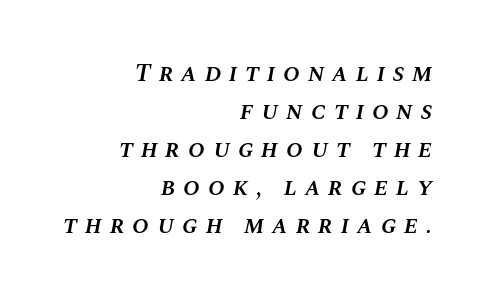
{"italic": "yes", "lean": "right", "slant_degrees": 10, "bold": "semi", "underline": "no", "align": "right", "line_spacing": "normal", "line_spacing_ratio": 1.52, "letter_spacing": "wide", "letter_spacing_em": 0.31, "glyph_px": 25}
